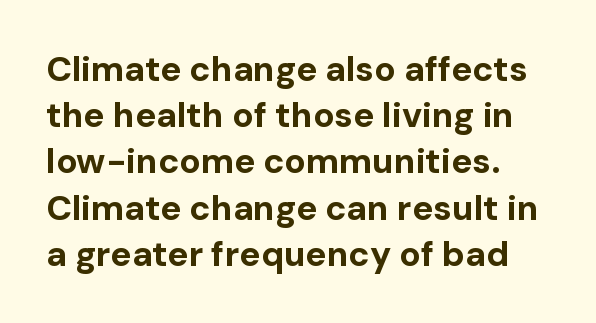
Q: Is the text bold? A: Yes.
Q: Is the text italic (slanted)? A: No, it is upright.
Q: Is the typeface a serif or a sans-serif typeface? A: Sans-serif.
Q: Is the text underlined? A: No.
Q: Is the spacing between letters normal or unusually wide? A: Normal.
Q: Is the spacing between lines tight, normal or loose? A: Normal.
Q: Width (condensed, normal, or wide)? A: Normal.
Q: Stroke contrast? A: Low.
Q: x-height? A: Medium.
Q: Monospaced? A: No.
